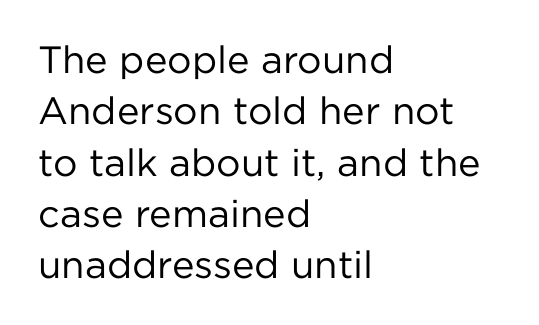
This rendering leaves character spacing at its baseline value. The compositor pushed each line to the left boundary. A sans-serif font was chosen for this passage. Unmarked baselines from the first word to the last. The strokes carry an ordinary text weight at most. Rows of type keep a routine distance in the vertical direction.
